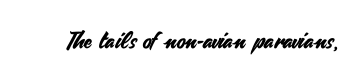
The image shows 23 px text type; set normal letter spacing, not underlined.
